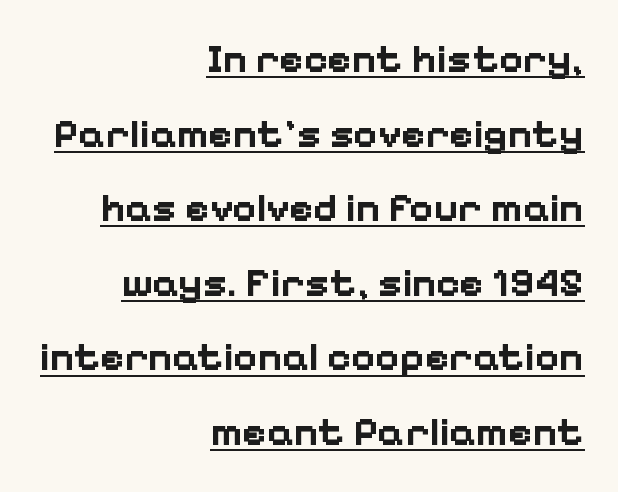
Q: Is the text bold? A: Yes.
Q: Is the text italic (slanted)? A: No, it is upright.
Q: Is the typeface a serif or a sans-serif typeface? A: Sans-serif.
Q: Is the text underlined? A: Yes.
Q: How is the paragraph aligned? A: Right-aligned.
Q: Is the spacing between letters normal or unusually wide? A: Normal.
Q: Width (condensed, normal, or wide)? A: Normal.
Q: Stroke contrast? A: Low.
Q: x-height? A: Medium.
Q: Monospaced? A: No.
